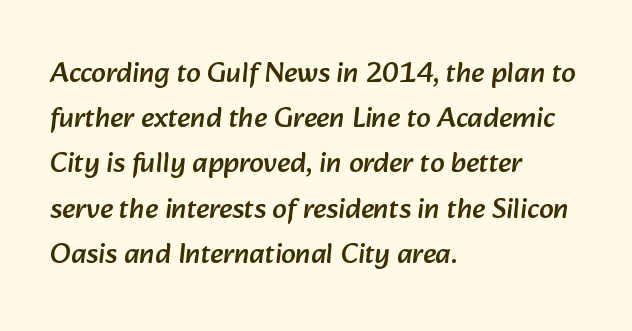
This sample is left-justified, so line endings fall wherever the words run out. This is sans-serif lettering, the kind often seen on screens and signage. Baseline-to-baseline distance is the conventional proportion of letter height. Each letter keeps its own natural width here, so spacing adapts to shape. Each row of text sits above clean, open space. Standard letterfit; no display-style spreading of the glyphs.
